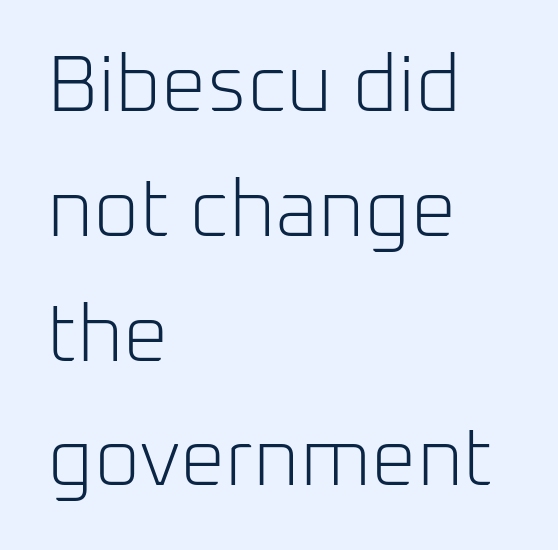
The image shows 80 px light sans-serif type, upright; set left-aligned, normal line spacing (1.56x), normal letter spacing, not underlined; low stroke contrast and a medium x-height.
